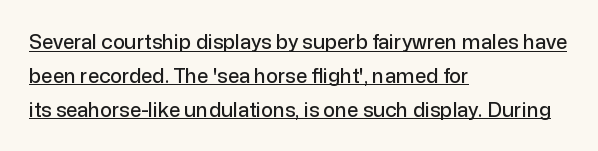
Caption: lettering with a line underneath. The face used here is rendered with its standard letterfit. These lines sit exactly where default settings would place them. The passage is arranged the way most books set body copy — flush left. Posture: straight, roman, zero tilt.
